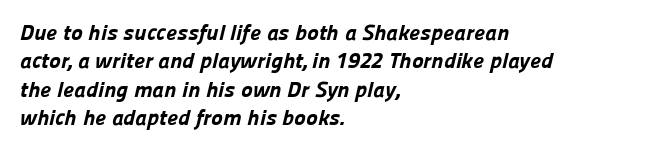
{"bold": "yes", "underline": "no", "align": "left", "line_spacing": "normal", "line_spacing_ratio": 1.29, "letter_spacing": "normal", "letter_spacing_em": 0.0, "glyph_px": 22}
